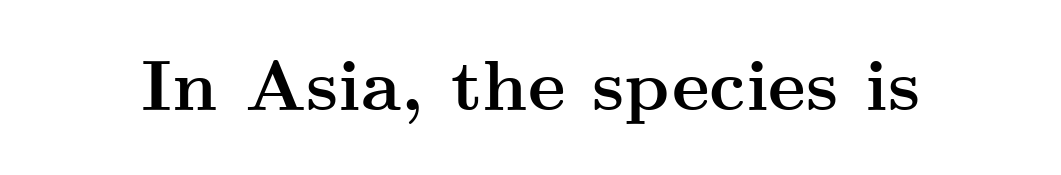
The image shows 71 px semibold, wide serif type, upright; set normal letter spacing, not underlined; medium stroke contrast and a small x-height.
